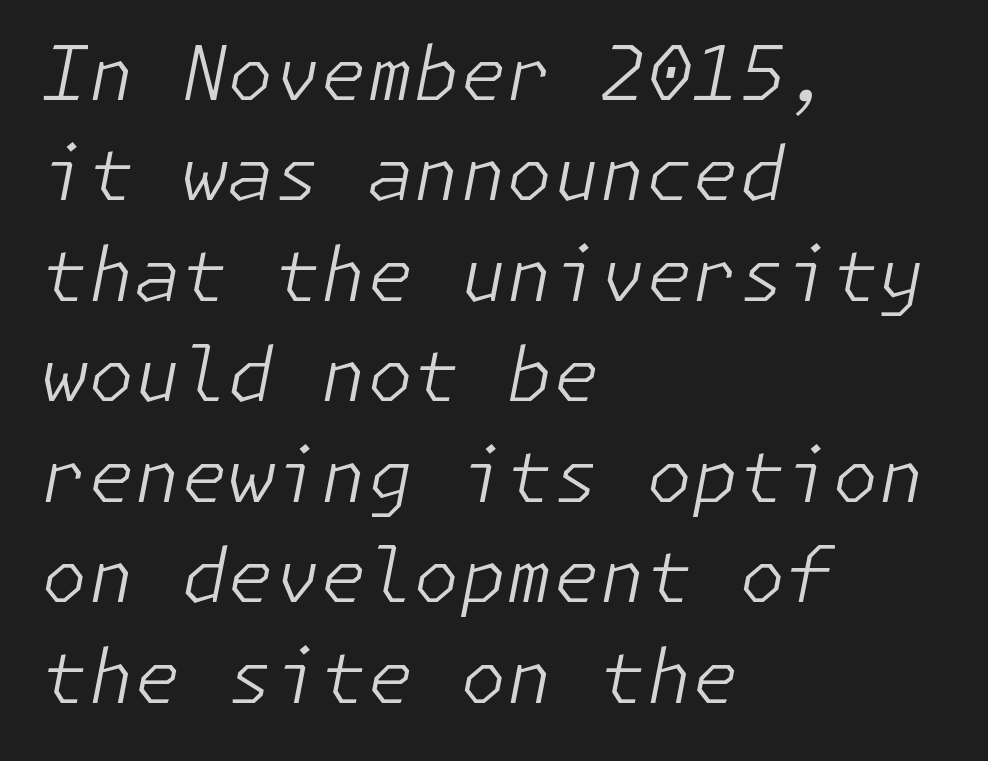
Q: Is the text bold? A: No.
Q: Is the text italic (slanted)? A: Yes, it leans right by about 11 degrees.
Q: Is the text underlined? A: No.
Q: How is the paragraph aligned? A: Left-aligned.
Q: Is the spacing between letters normal or unusually wide? A: Normal.
Q: Is the spacing between lines tight, normal or loose? A: Normal.
Q: Width (condensed, normal, or wide)? A: Normal.
Q: Stroke contrast? A: Low.
Q: x-height? A: Medium.
